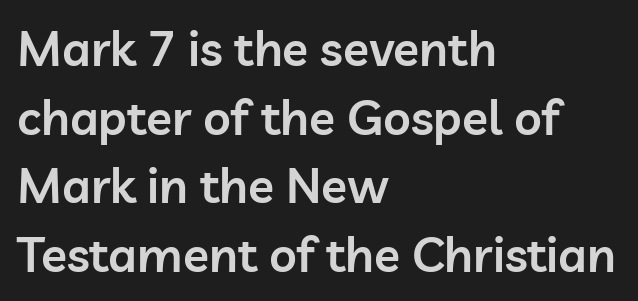
Q: Is the text bold? A: Semi-bold.
Q: Is the text italic (slanted)? A: No, it is upright.
Q: Is the typeface a serif or a sans-serif typeface? A: Sans-serif.
Q: Is the text underlined? A: No.
Q: How is the paragraph aligned? A: Left-aligned.
Q: Is the spacing between letters normal or unusually wide? A: Normal.
Q: Is the spacing between lines tight, normal or loose? A: Normal.
Q: Width (condensed, normal, or wide)? A: Normal.
Q: Stroke contrast? A: Low.
Q: x-height? A: Medium.
Q: Monospaced? A: No.
